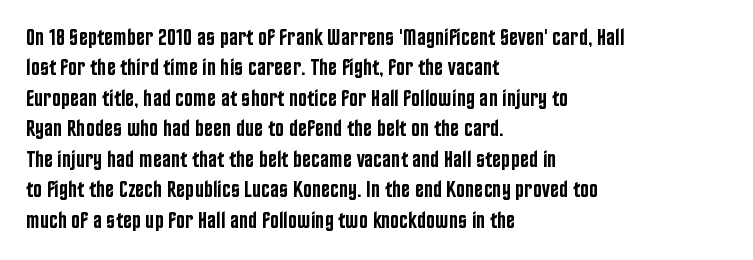
{"italic": "no", "bold": "semi", "underline": "no", "align": "left", "line_spacing": "normal", "line_spacing_ratio": 1.27, "letter_spacing": "normal", "letter_spacing_em": 0.0, "glyph_px": 24}
